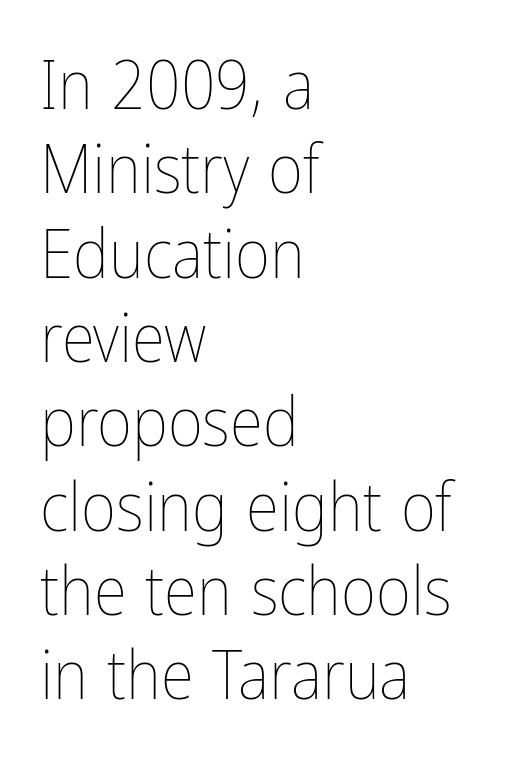
The cut favours lightness, reaching ordinary text weight at its darkest. Upright lettering throughout. A classic flush-left, rag-right setting is used for this passage. Words appear dense and cohesive because spacing is normal. Is this a fixed-width face? No — the glyphs have proportional, varying widths.
